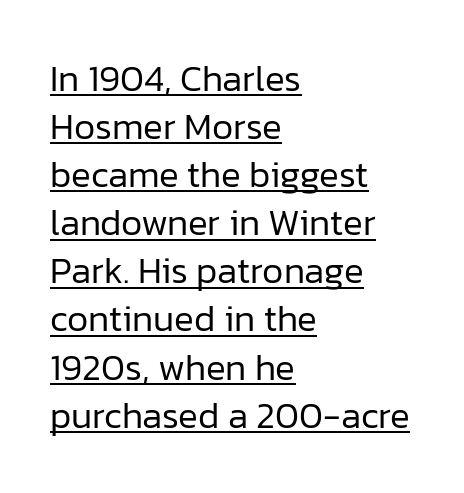
{"serif": "no", "italic": "no", "bold": "no", "weight": "regular", "width": "normal", "stroke_contrast": "low", "x_height": "medium", "monospaced": "no", "underline": "yes", "align": "left", "line_spacing": "normal", "line_spacing_ratio": 1.3, "letter_spacing": "normal", "letter_spacing_em": 0.0, "glyph_px": 37}
